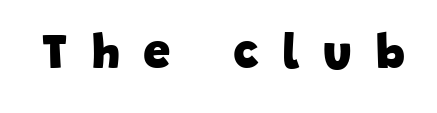
Stroke terminals: plain, sans-serif. Looks like regular typesetting: each glyph gets only the width it needs. This sample uses expanded letter spacing, leaving extra air between glyphs. A bare baseline throughout the passage. Bold? Absolutely — the strokes are thick and heavy.
